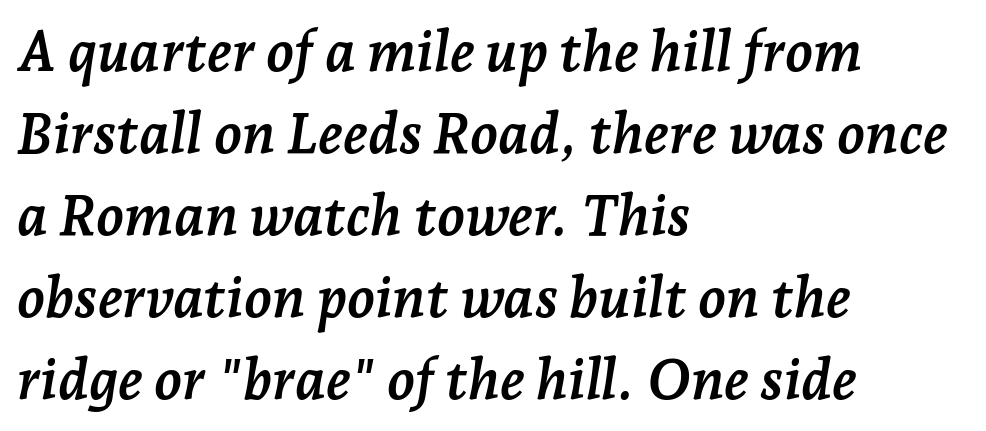
The image shows 57 px semibold serif type, italic (leaning right); set left-aligned, normal line spacing (1.44x), normal letter spacing, not underlined; low stroke contrast and a medium x-height.
